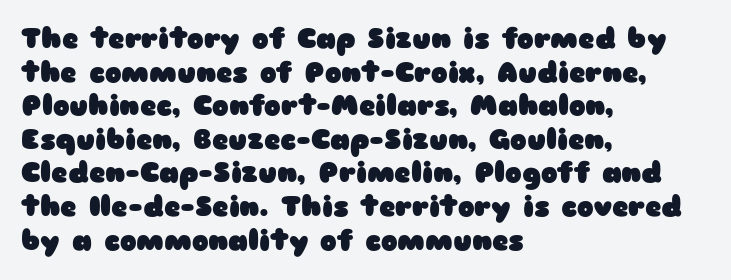
Q: Is the text bold? A: Yes.
Q: Is the text italic (slanted)? A: No, it is upright.
Q: Is the typeface a serif or a sans-serif typeface? A: Sans-serif.
Q: Is the text underlined? A: No.
Q: How is the paragraph aligned? A: Left-aligned.
Q: Is the spacing between letters normal or unusually wide? A: Normal.
Q: Width (condensed, normal, or wide)? A: Wide.
Q: Stroke contrast? A: Low.
Q: x-height? A: Medium.
Q: Monospaced? A: No.
